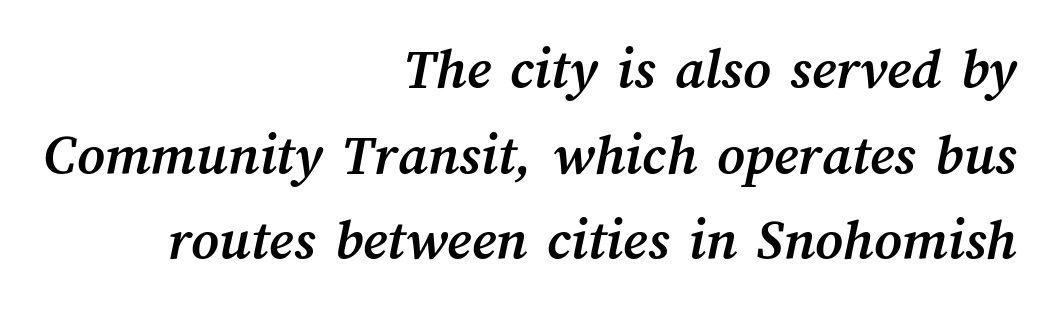
Q: Is the text bold? A: Yes.
Q: Is the text underlined? A: No.
Q: How is the paragraph aligned? A: Right-aligned.
Q: Is the spacing between letters normal or unusually wide? A: Normal.
Q: Is the spacing between lines tight, normal or loose? A: Normal.
Q: Width (condensed, normal, or wide)? A: Normal.
Q: Stroke contrast? A: Medium.
Q: x-height? A: Medium.
Q: Monospaced? A: No.
